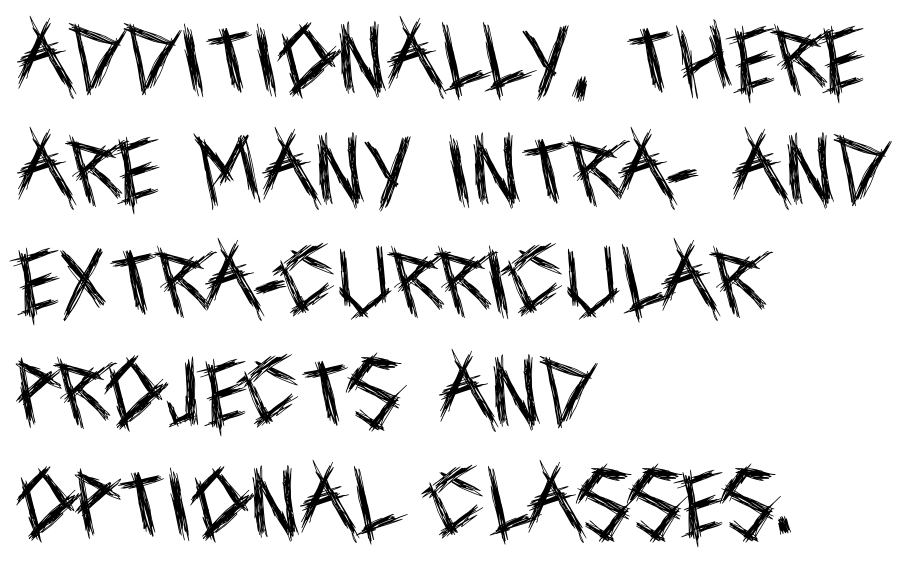
The image shows 75 px regular-weight, condensed sans-serif type, upright; set left-aligned, normal line spacing (1.48x), normal letter spacing, not underlined; a large x-height.
